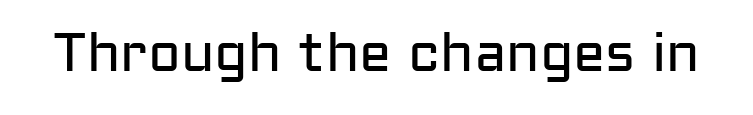
I'd call this a sans setting — the letters go barefoot. You could not count columns in this text — the font is proportionally spaced. No italicization has been applied; the sample stays upright. Is the stroke heavy? The answer is a plain regular-or-lighter.
